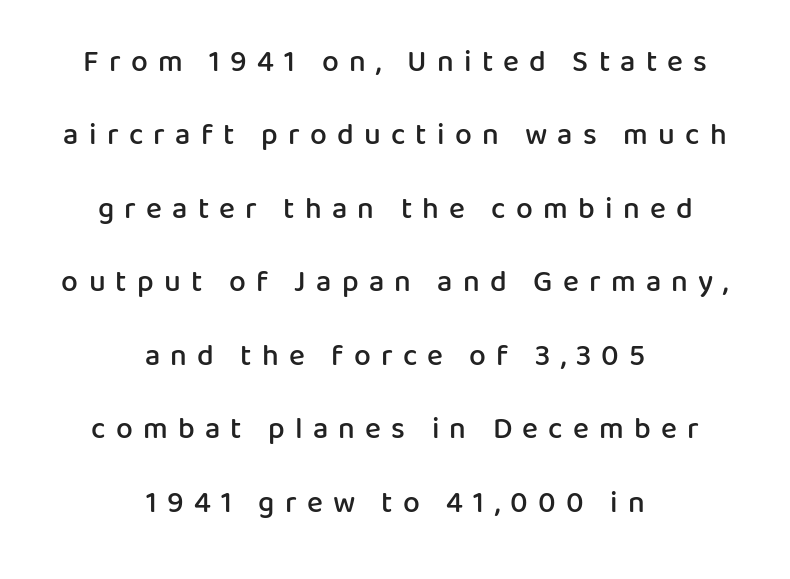
{"serif": "no", "italic": "no", "bold": "semi", "weight": "semibold", "width": "normal", "stroke_contrast": "low", "x_height": "medium", "monospaced": "no", "underline": "no", "align": "center", "line_spacing": "loose", "line_spacing_ratio": 2.45, "letter_spacing": "wide", "letter_spacing_em": 0.34, "glyph_px": 30}
